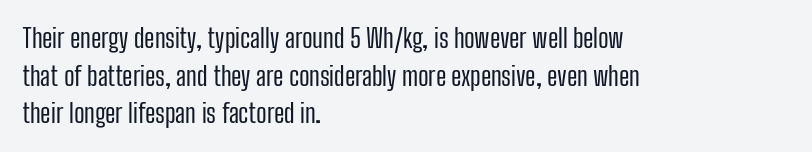
This sample is left-justified, so line endings fall wherever the words run out. Short note: letters normally spaced. These lines were composed using upright roman letters. Nothing heavy about these letters — not bold at all. The glyphs are unaccompanied by any horizontal stroke below them. Quick note: interline space is typical.
